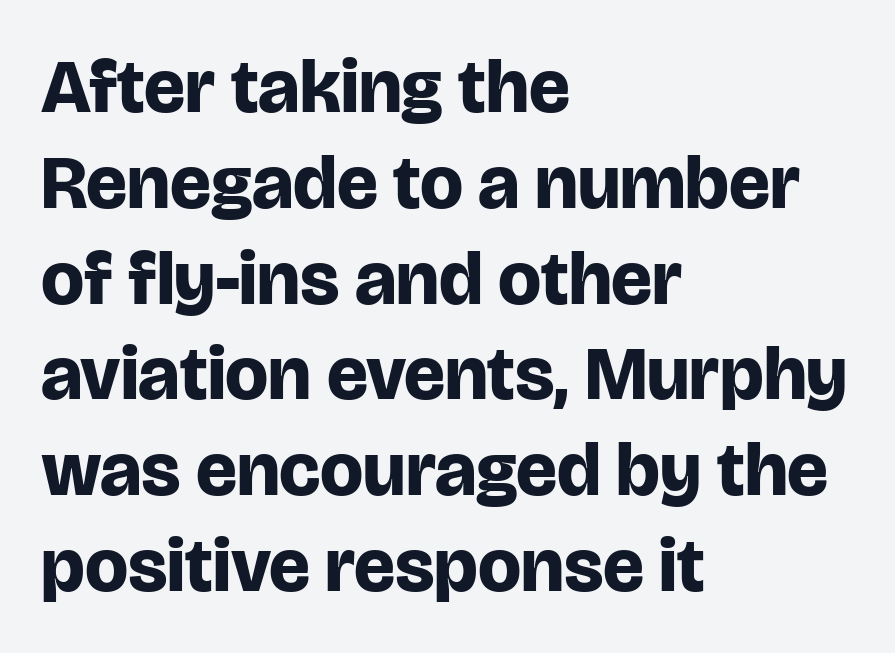
{"serif": "no", "italic": "no", "bold": "yes", "weight": "bold", "width": "normal", "stroke_contrast": "low", "x_height": "large", "monospaced": "no", "underline": "no", "align": "left", "line_spacing": "normal", "line_spacing_ratio": 1.26, "letter_spacing": "normal", "letter_spacing_em": 0.0, "glyph_px": 76}
